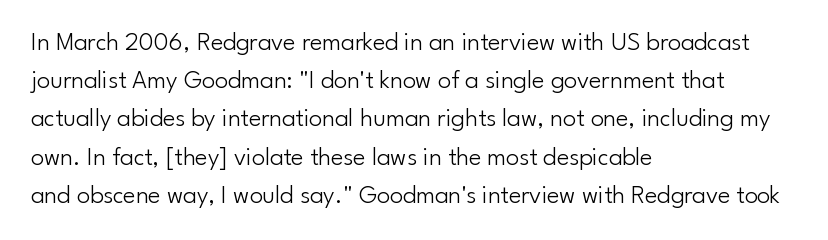
The image shows 26 px text type, upright; set left-aligned, normal line spacing (1.47x), normal letter spacing, not underlined.
